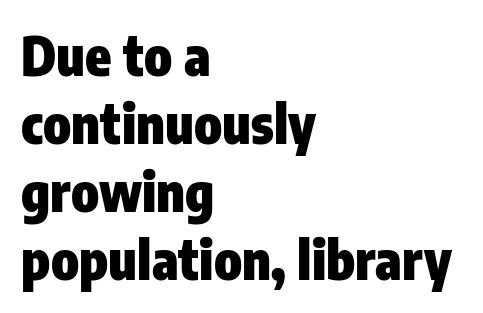
Q: Is the text bold? A: Yes.
Q: Is the text italic (slanted)? A: No, it is upright.
Q: Is the typeface a serif or a sans-serif typeface? A: Sans-serif.
Q: Is the text underlined? A: No.
Q: How is the paragraph aligned? A: Left-aligned.
Q: Is the spacing between letters normal or unusually wide? A: Normal.
Q: Is the spacing between lines tight, normal or loose? A: Normal.
Q: Width (condensed, normal, or wide)? A: Condensed.
Q: Stroke contrast? A: Low.
Q: x-height? A: Medium.
Q: Monospaced? A: No.
